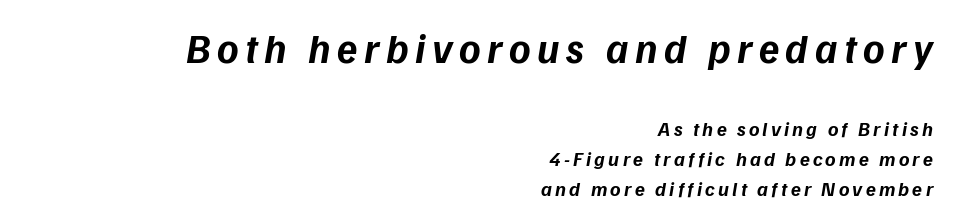
Q: Is the text bold? A: Yes.
Q: Is the text italic (slanted)? A: Yes, it leans right by about 9 degrees.
Q: Is the text underlined? A: No.
Q: How is the paragraph aligned? A: Right-aligned.
Q: Is the spacing between lines tight, normal or loose? A: Normal.
Q: Which block of text is set in a larger size, the first (top) or the second (bottom)? A: The first (top) one.
Q: Width (condensed, normal, or wide)? A: Normal.
Q: Stroke contrast? A: Low.
Q: x-height? A: Medium.
Q: Monospaced? A: No.
